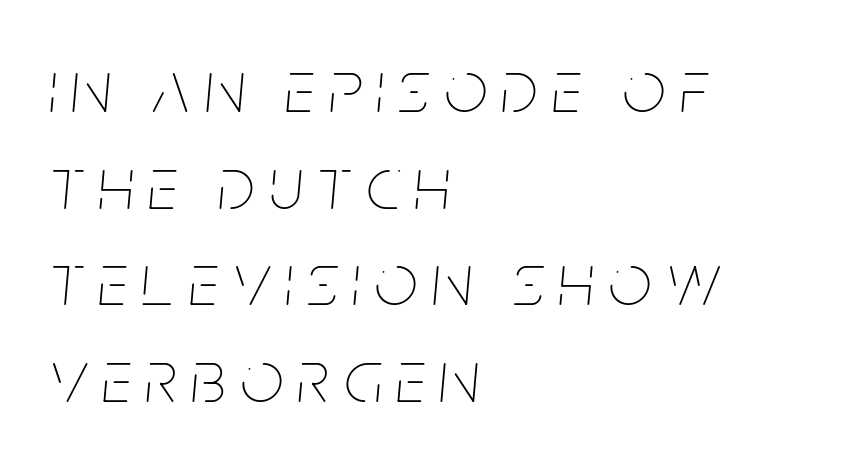
The image shows 75 px thin, condensed type, italic (leaning right); set left-aligned, normal line spacing (1.29x), unusually wide letter spacing (+0.2 em), not underlined; low stroke contrast and a large x-height.
